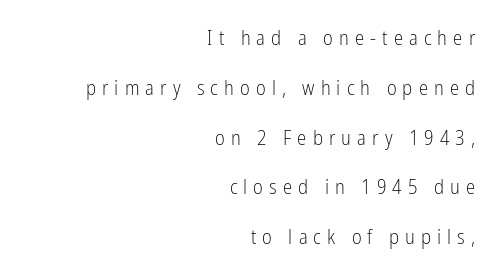
{"italic": "no", "bold": "no", "underline": "no", "align": "right", "line_spacing": "loose", "line_spacing_ratio": 2.37, "letter_spacing": "wide", "letter_spacing_em": 0.29, "glyph_px": 21}
